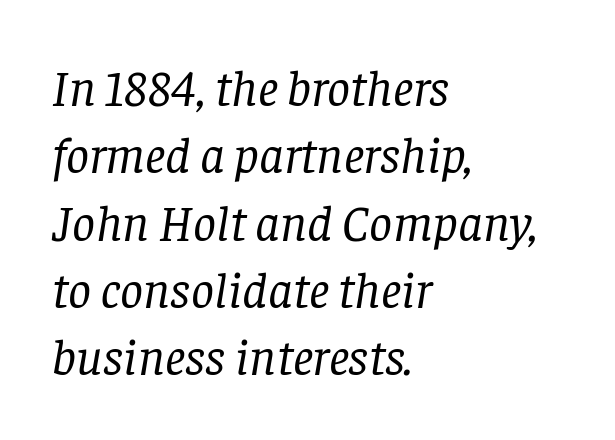
{"serif": "yes", "italic": "yes", "lean": "right", "slant_degrees": 8, "bold": "no", "weight": "regular", "width": "normal", "stroke_contrast": "low", "x_height": "large", "monospaced": "no", "underline": "no", "align": "left", "line_spacing": "normal", "line_spacing_ratio": 1.32, "letter_spacing": "normal", "letter_spacing_em": 0.0, "glyph_px": 51}
